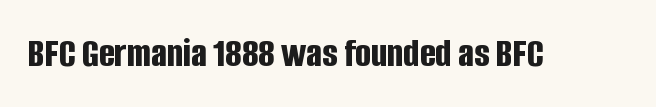
Tall strokes in this sample are plumb rather than angled. Varying glyph widths throughout — classic text-font behaviour. These lines are composed in type without serifs. The space directly below the letters is spotless. Summary of weight: heavy, a full bold. The face used here is rendered with its standard letterfit.
